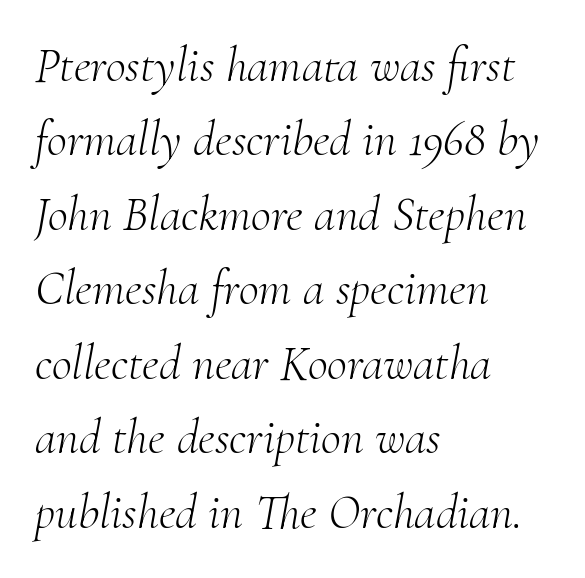
{"serif": "yes", "italic": "yes", "lean": "right", "slant_degrees": 10, "bold": "no", "weight": "light", "width": "normal", "stroke_contrast": "medium", "x_height": "small", "monospaced": "no", "underline": "no", "align": "left", "line_spacing": "normal", "line_spacing_ratio": 1.52, "letter_spacing": "normal", "letter_spacing_em": 0.0, "glyph_px": 49}
